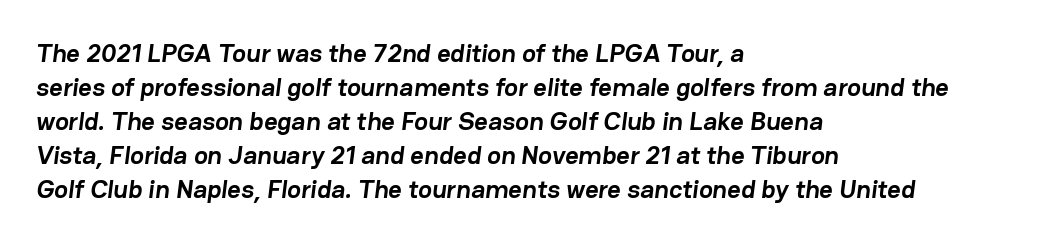
The image shows 26 px bold type; set left-aligned, normal line spacing (1.31x), normal letter spacing, not underlined.
